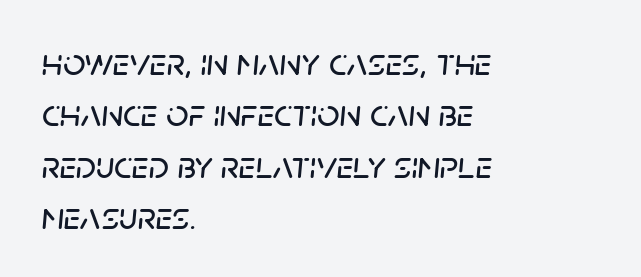
The image shows 39 px text type, italic (leaning right); set left-aligned, normal line spacing (1.32x), normal letter spacing, not underlined; low stroke contrast and a large x-height.
